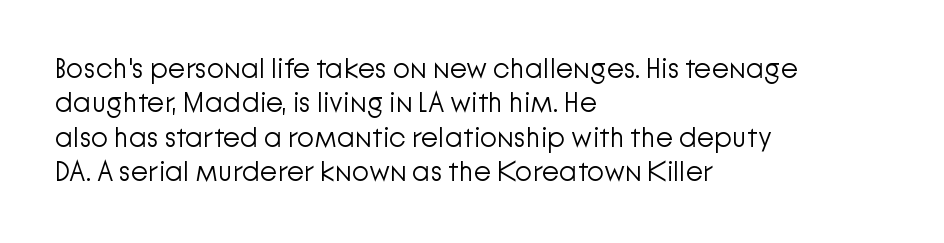
{"serif": "no", "italic": "no", "bold": "no", "weight": "light", "width": "normal", "stroke_contrast": "low", "x_height": "medium", "monospaced": "no", "underline": "no", "align": "left", "line_spacing_ratio": 1.23, "letter_spacing": "normal", "letter_spacing_em": 0.0, "glyph_px": 28}
